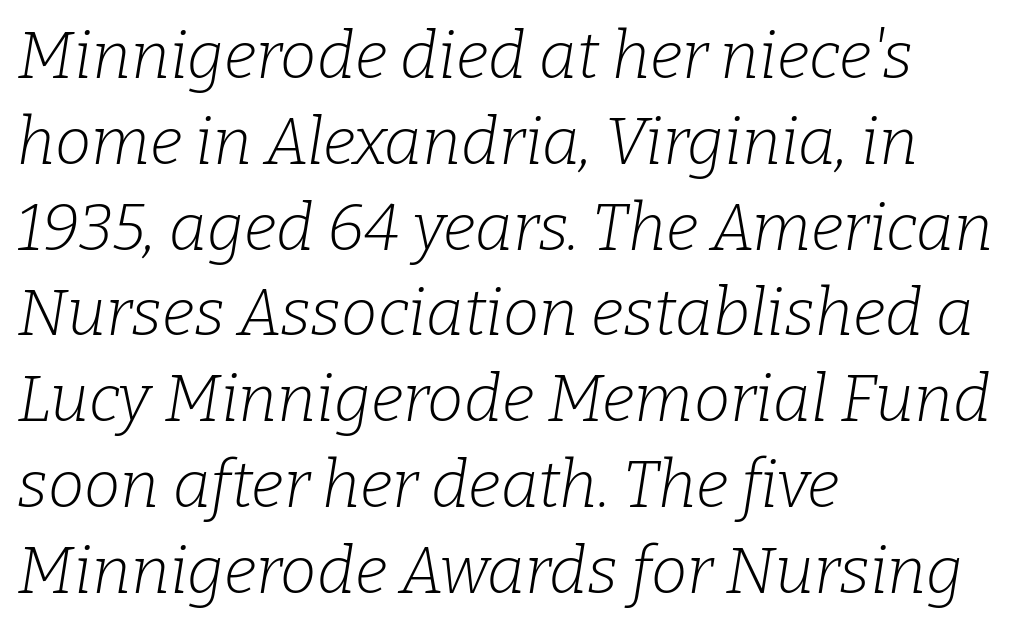
The image shows 65 px light serif type, italic (leaning right); set left-aligned, normal line spacing (1.32x), normal letter spacing, not underlined; low stroke contrast and a medium x-height.
